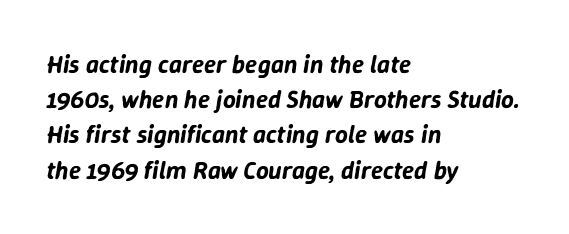
Q: Is the text italic (slanted)? A: Yes, it leans right by about 9 degrees.
Q: Is the text underlined? A: No.
Q: How is the paragraph aligned? A: Left-aligned.
Q: Is the spacing between letters normal or unusually wide? A: Normal.
Q: Is the spacing between lines tight, normal or loose? A: Normal.
